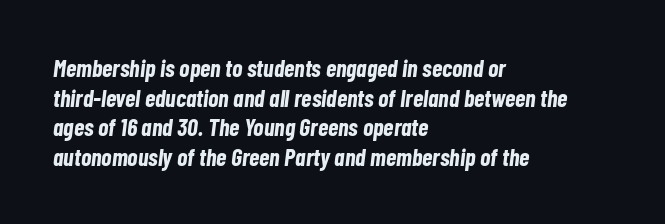
Just letters on the line, the space beneath them empty. Casual observation: everything's shoved over to the left. Chunky letters — that's bold for sure. The letterforms sit shoulder to shoulder at normal distance.
